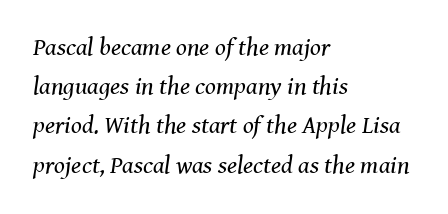
Reading down the column, the eye jumps a familiar distance to each next line. The cut favours lightness, reaching ordinary text weight at its darkest. Characters are canted at an angle relative to the baseline's perpendicular. This rendering uses left alignment, leaving the right contour irregular. The line texture is even and compact thanks to regular tracking. The foot of each line stays bare and open.
